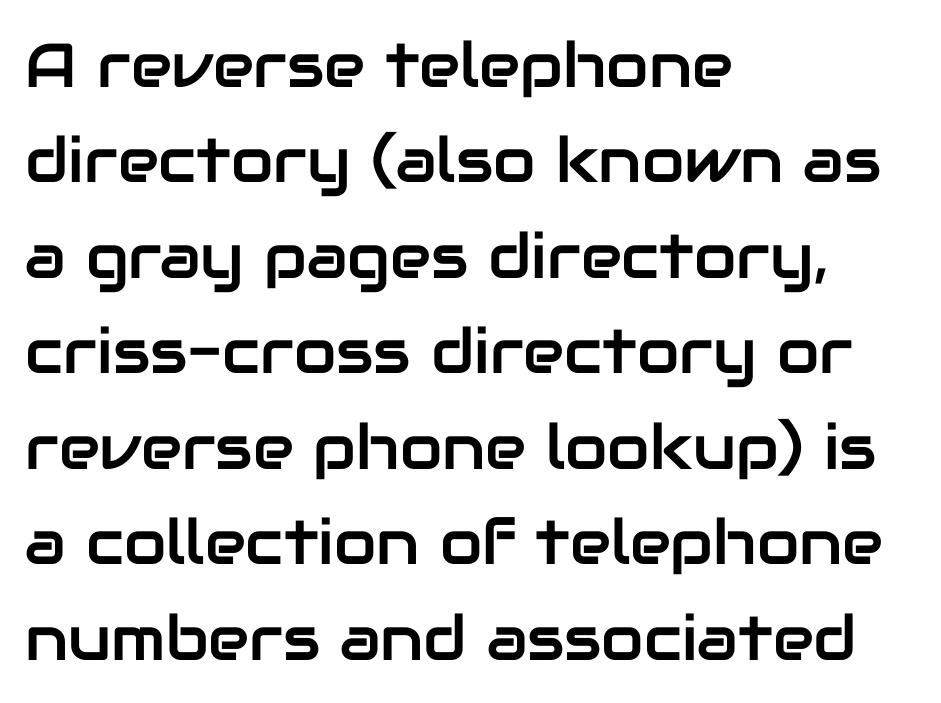
Q: Is the text italic (slanted)? A: No, it is upright.
Q: Is the typeface a serif or a sans-serif typeface? A: Sans-serif.
Q: Is the text underlined? A: No.
Q: How is the paragraph aligned? A: Left-aligned.
Q: Is the spacing between letters normal or unusually wide? A: Normal.
Q: Is the spacing between lines tight, normal or loose? A: Normal.
Q: Width (condensed, normal, or wide)? A: Normal.
Q: Stroke contrast? A: Low.
Q: x-height? A: Medium.
Q: Monospaced? A: No.
